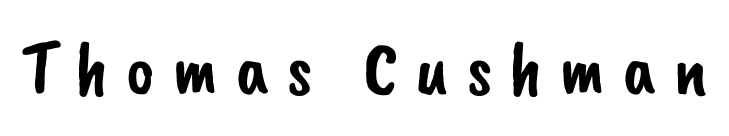
The image shows 79 px sans-serif type; set unusually wide letter spacing (+0.21 em), not underlined; low stroke contrast and a small x-height.
